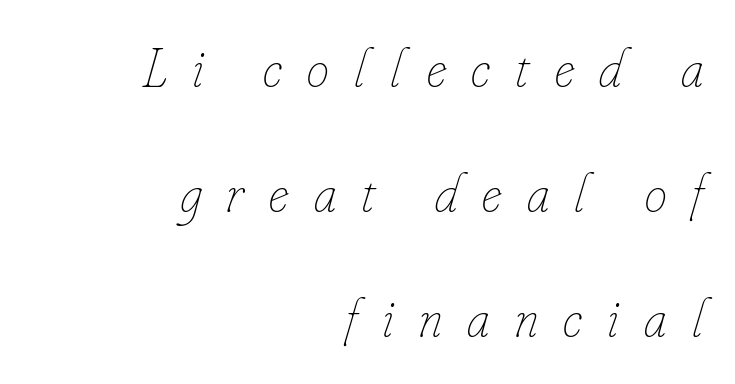
The passage shown is not underscored anywhere. The strokes carry an ordinary text weight at most. If you measured baseline to baseline, you'd find a long distance. The glyphs look as if they've been sheared to an angle. A typesetter would call this heavily tracked-out type.
